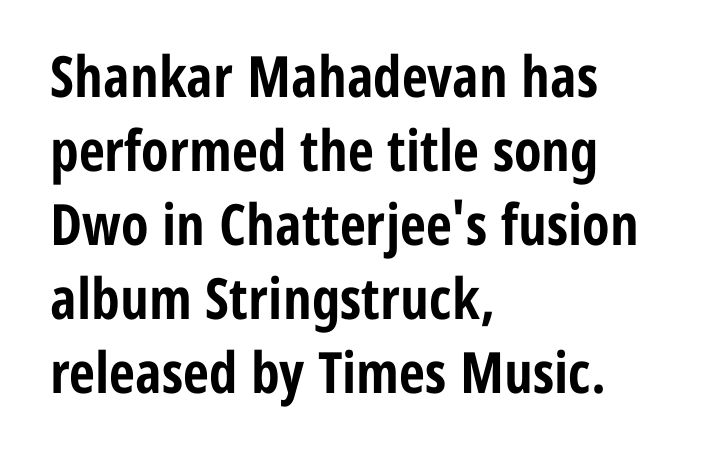
{"serif": "no", "italic": "no", "bold": "yes", "weight": "bold", "width": "condensed", "stroke_contrast": "low", "x_height": "medium", "monospaced": "no", "underline": "no", "align": "left", "line_spacing": "normal", "line_spacing_ratio": 1.3, "letter_spacing": "normal", "letter_spacing_em": 0.0, "glyph_px": 57}
